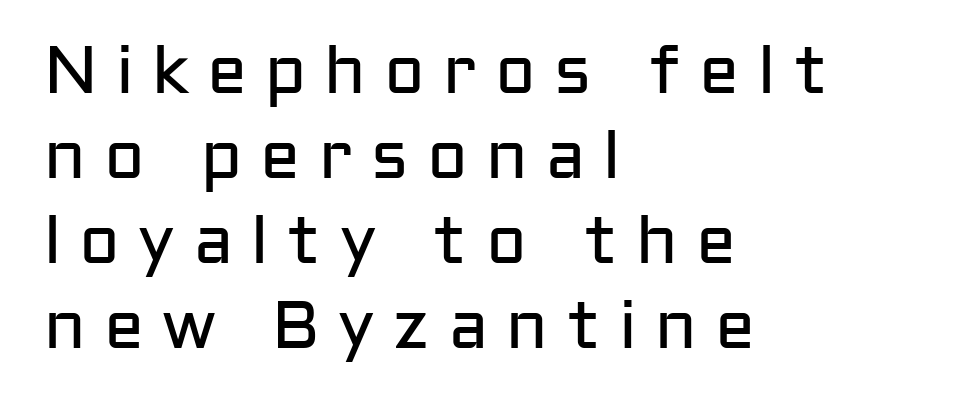
Q: Is the text bold? A: No.
Q: Is the text italic (slanted)? A: No, it is upright.
Q: Is the typeface a serif or a sans-serif typeface? A: Sans-serif.
Q: Is the text underlined? A: No.
Q: How is the paragraph aligned? A: Left-aligned.
Q: Is the spacing between letters normal or unusually wide? A: Unusually wide.
Q: Is the spacing between lines tight, normal or loose? A: Normal.
Q: Width (condensed, normal, or wide)? A: Normal.
Q: Stroke contrast? A: Low.
Q: x-height? A: Medium.
Q: Monospaced? A: No.
